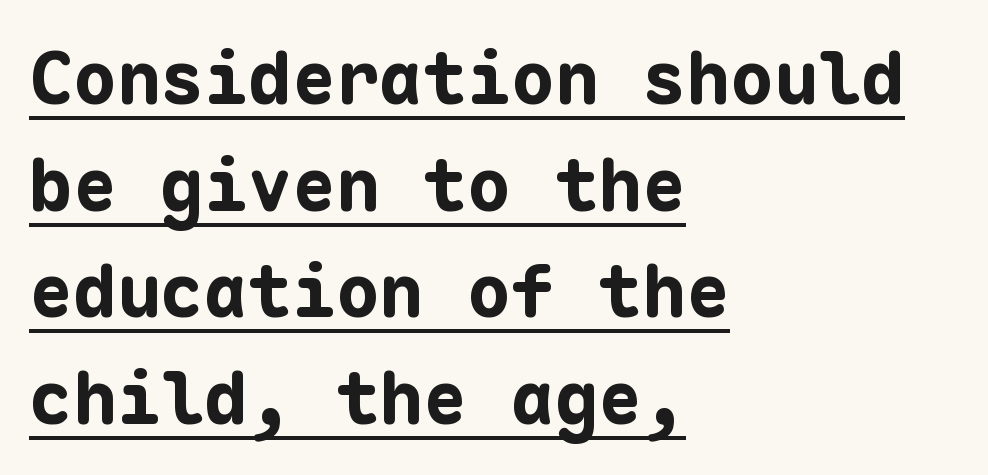
The text was rendered using a sans face with plain stroke endings. Casual observation: everything's shoved over to the left. Do the letters lean? They stand straight. Note the uniform advance width — an 'i' takes as much space as an 'm'. Notice how thick the strokes are: this is what a full bold looks like.
